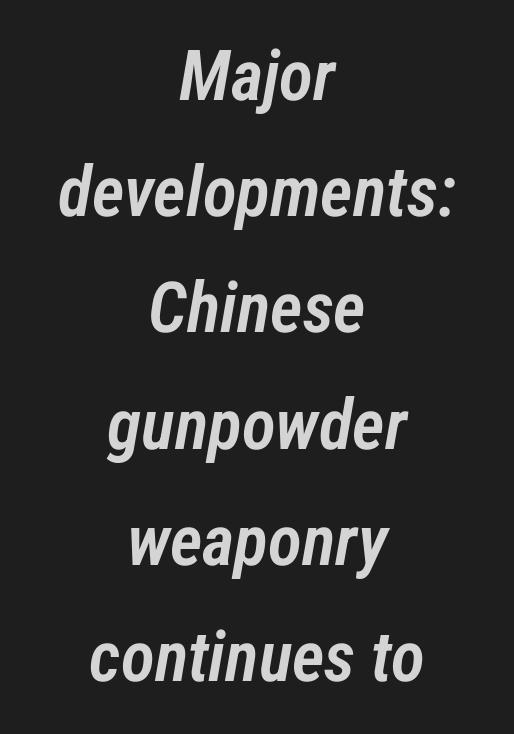
The image shows 70 px semibold, condensed type, italic (leaning right); set centered, normal line spacing (1.66x), normal letter spacing, not underlined; low stroke contrast and a medium x-height.
